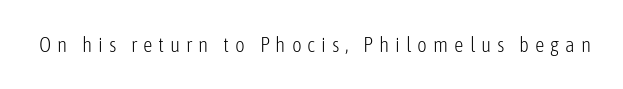
The image shows 21 px text type, upright; set unusually wide letter spacing (+0.28 em), not underlined.
